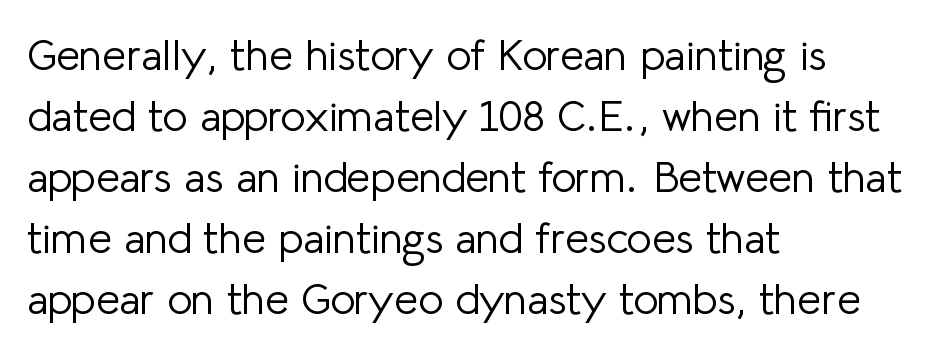
These lines are composed in type without serifs. There is no visible air inserted between adjacent glyphs. Vertical stems look standard width or narrower in stroke. The compositor pushed each line to the left boundary.
